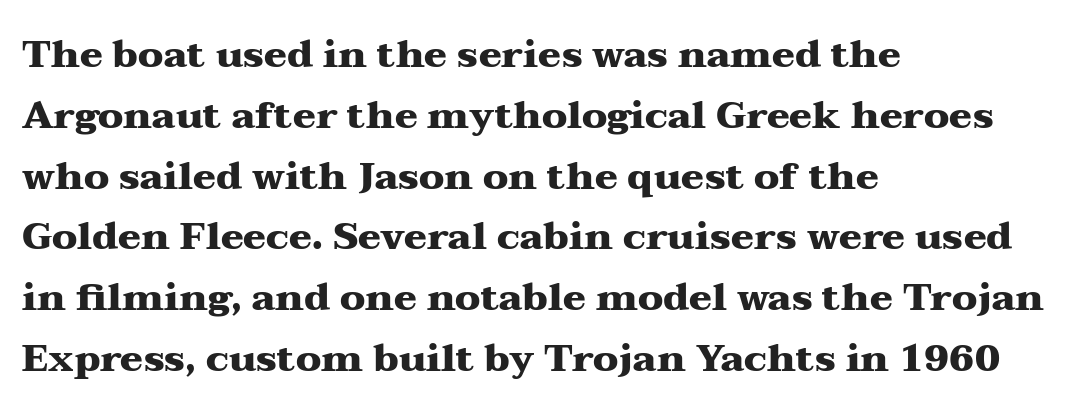
{"serif": "yes", "italic": "no", "bold": "yes", "weight": "heavy", "width": "wide", "stroke_contrast": "medium", "x_height": "medium", "monospaced": "no", "underline": "no", "align": "left", "line_spacing": "normal", "line_spacing_ratio": 1.6, "letter_spacing": "normal", "letter_spacing_em": 0.0, "glyph_px": 38}
